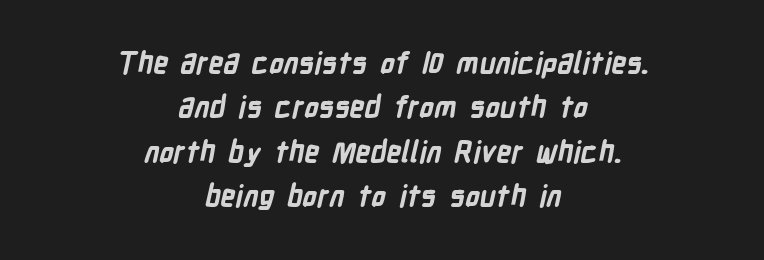
The image shows 29 px bold, condensed sans-serif type; set centered, normal line spacing (1.53x), normal letter spacing, not underlined; low stroke contrast and a medium x-height.
